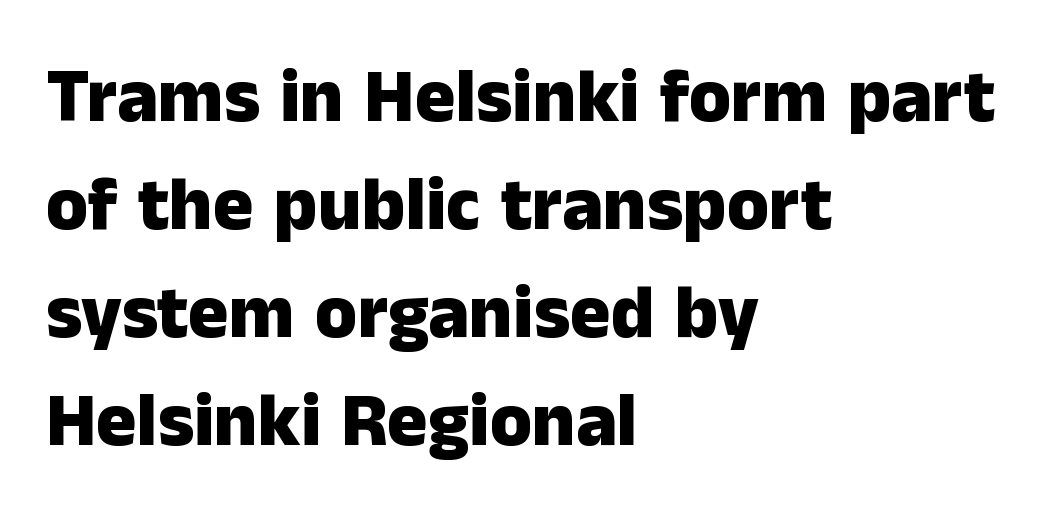
The image shows 76 px heavy sans-serif type, upright; set left-aligned, normal line spacing (1.42x), normal letter spacing, not underlined; low stroke contrast and a medium x-height.
